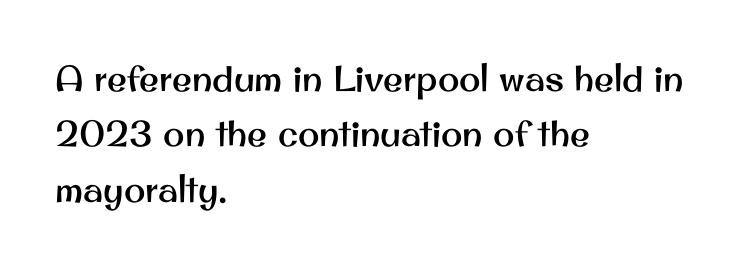
{"serif": "no", "italic": "no", "width": "normal", "stroke_contrast": "medium", "x_height": "small", "monospaced": "no", "underline": "no", "align": "left", "line_spacing": "normal", "line_spacing_ratio": 1.54, "letter_spacing": "normal", "letter_spacing_em": 0.0, "glyph_px": 36}
